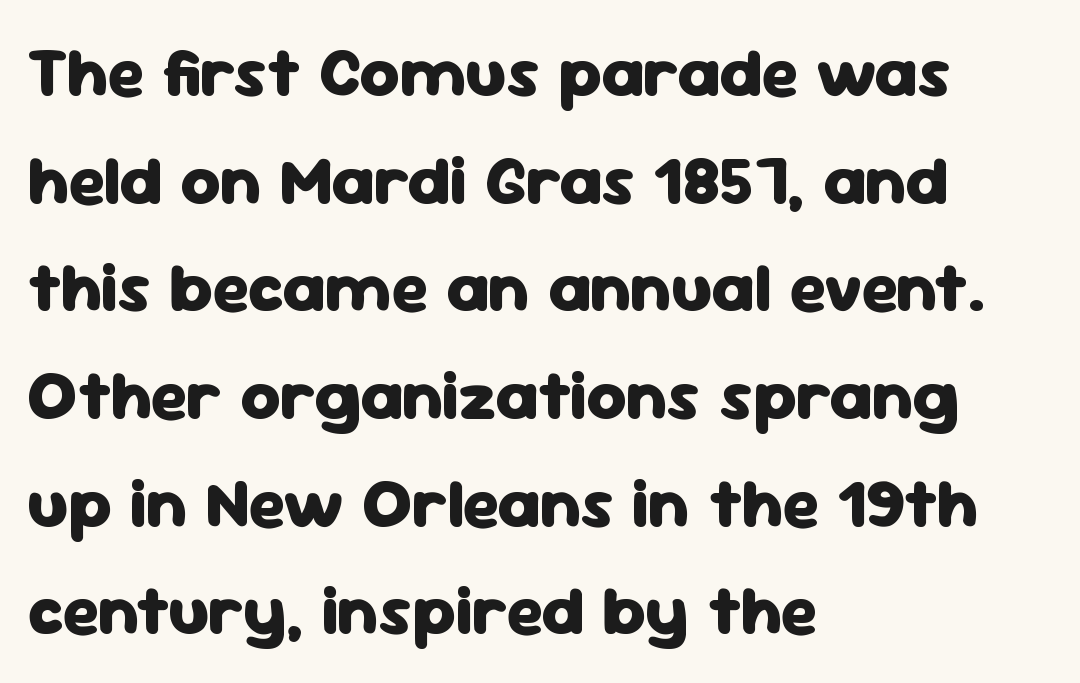
Q: Is the text bold? A: Yes.
Q: Is the text italic (slanted)? A: No, it is upright.
Q: Is the typeface a serif or a sans-serif typeface? A: Sans-serif.
Q: Is the text underlined? A: No.
Q: How is the paragraph aligned? A: Left-aligned.
Q: Is the spacing between letters normal or unusually wide? A: Normal.
Q: Is the spacing between lines tight, normal or loose? A: Normal.
Q: Width (condensed, normal, or wide)? A: Normal.
Q: Stroke contrast? A: Low.
Q: x-height? A: Medium.
Q: Monospaced? A: No.
